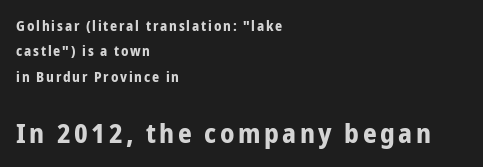
The image shows 27 px bold type, upright; set left-aligned, line spacing 1.81x, not underlined; the second (bottom) block is 1.93x larger.
